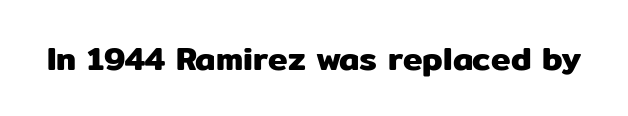
Q: Is the text italic (slanted)? A: No, it is upright.
Q: Is the typeface a serif or a sans-serif typeface? A: Sans-serif.
Q: Is the text underlined? A: No.
Q: Is the spacing between letters normal or unusually wide? A: Normal.
Q: Width (condensed, normal, or wide)? A: Normal.
Q: Stroke contrast? A: Low.
Q: x-height? A: Medium.
Q: Monospaced? A: No.
